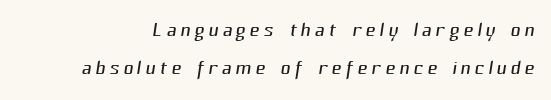
On a weight scale, this lands at 450 or below. The passage shown is not underscored anywhere. This block has exactly the height ordinary leading produces.
